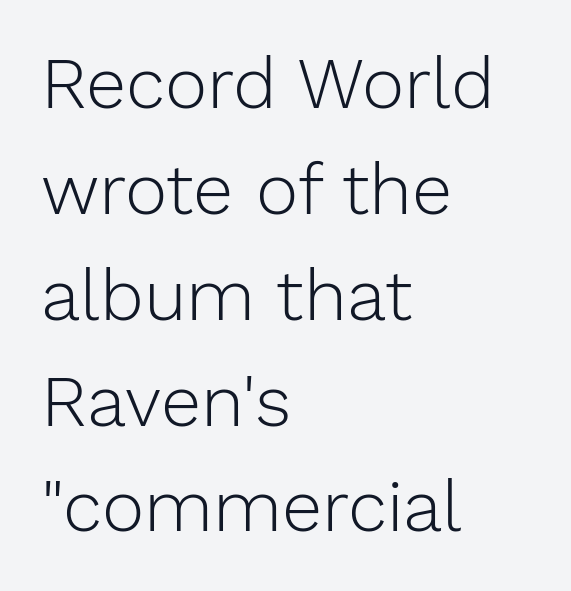
The image shows 72 px light sans-serif type, upright; set left-aligned, normal line spacing (1.47x), normal letter spacing, not underlined; low stroke contrast and a medium x-height.
